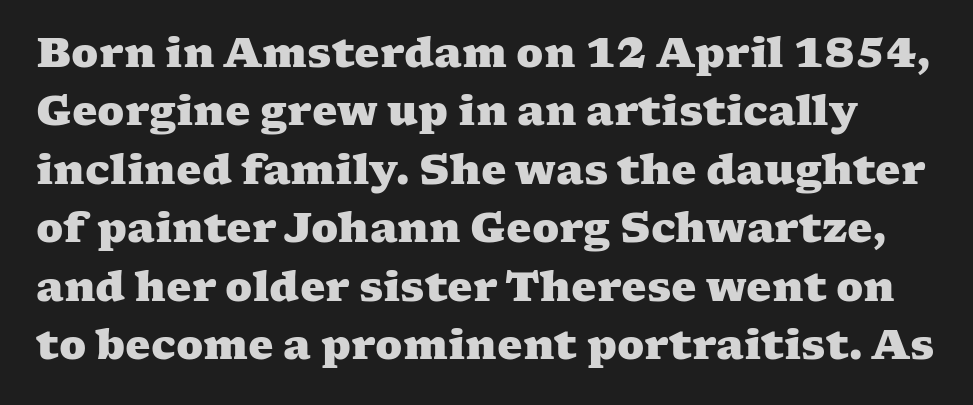
The image shows 40 px heavy, wide serif type; set normal line spacing (1.46x), normal letter spacing, not underlined; medium stroke contrast and a medium x-height.
